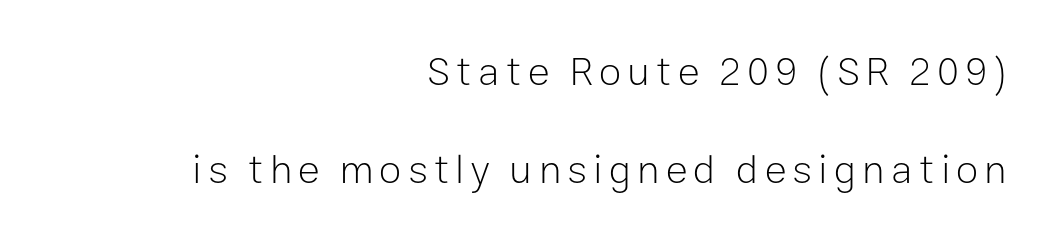
Q: Is the text bold? A: No.
Q: Is the text italic (slanted)? A: No, it is upright.
Q: Is the typeface a serif or a sans-serif typeface? A: Sans-serif.
Q: Is the text underlined? A: No.
Q: How is the paragraph aligned? A: Right-aligned.
Q: Is the spacing between lines tight, normal or loose? A: Loose.
Q: Width (condensed, normal, or wide)? A: Normal.
Q: Stroke contrast? A: Low.
Q: x-height? A: Medium.
Q: Monospaced? A: No.
